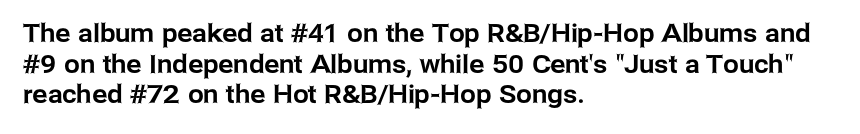
The image shows 25 px text type, upright; set left-aligned, line spacing 1.23x, normal letter spacing, not underlined.
